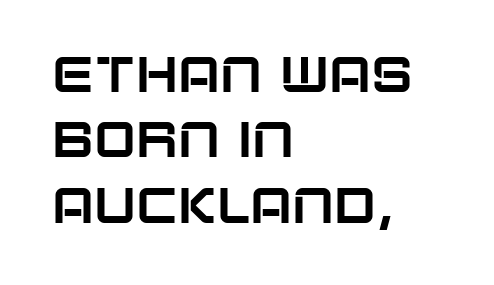
The image shows 50 px sans-serif type, upright; set left-aligned, normal line spacing (1.31x), normal letter spacing, not underlined; low stroke contrast and a large x-height.
